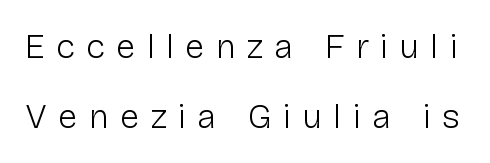
{"serif": "no", "italic": "no", "bold": "no", "weight": "light", "width": "normal", "stroke_contrast": "low", "x_height": "medium", "monospaced": "no", "underline": "no", "line_spacing": "loose", "line_spacing_ratio": 2.0, "letter_spacing": "wide", "letter_spacing_em": 0.32, "glyph_px": 35}
